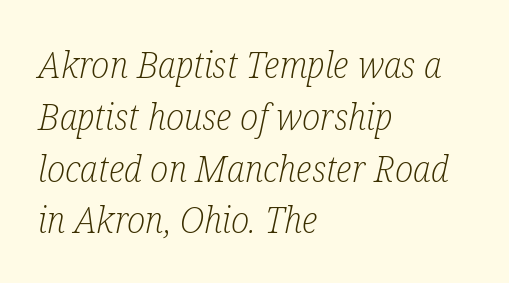
Each letter's strokes conclude with small projecting serifs. Compared with a centered layout, this one pins lines to the left instead. The passage shown is not underscored anywhere. Think of a printed novel: that variable character pitch is what you see here. Italic: yes, the glyphs are oblique. On a weight scale, this lands at 450 or below.
